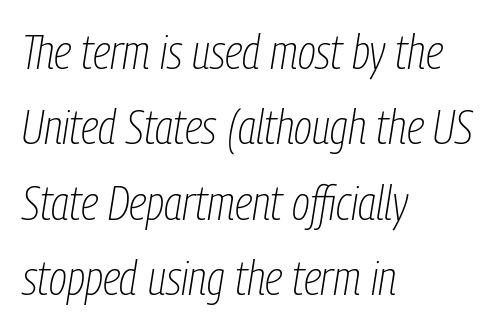
Q: Is the text bold? A: No.
Q: Is the text italic (slanted)? A: Yes, it leans right by about 9 degrees.
Q: Is the text underlined? A: No.
Q: How is the paragraph aligned? A: Left-aligned.
Q: Is the spacing between letters normal or unusually wide? A: Normal.
Q: Is the spacing between lines tight, normal or loose? A: Normal.
Q: Width (condensed, normal, or wide)? A: Condensed.
Q: Stroke contrast? A: Low.
Q: x-height? A: Medium.
Q: Monospaced? A: No.
